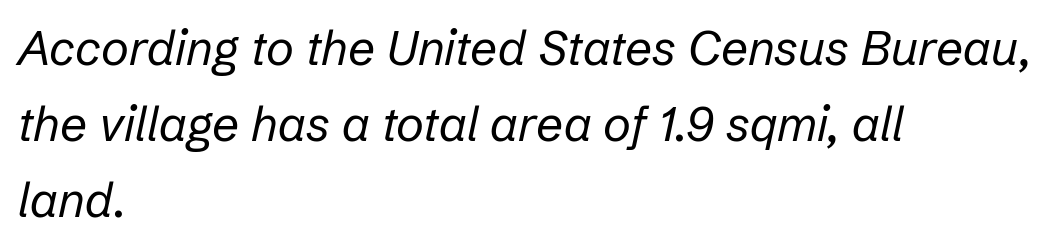
Q: Is the text bold? A: No.
Q: Is the text italic (slanted)? A: Yes, it leans right by about 12 degrees.
Q: Is the text underlined? A: No.
Q: How is the paragraph aligned? A: Left-aligned.
Q: Is the spacing between letters normal or unusually wide? A: Normal.
Q: Is the spacing between lines tight, normal or loose? A: Normal.
Q: Width (condensed, normal, or wide)? A: Normal.
Q: Stroke contrast? A: Low.
Q: x-height? A: Medium.
Q: Monospaced? A: No.
